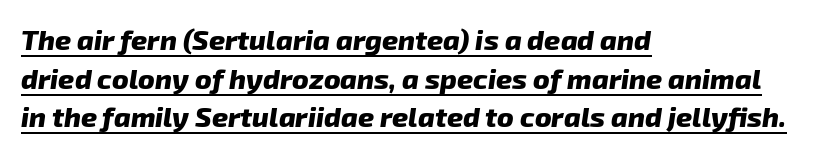
Look at the bottom of the vertical strokes: they stop flat, with no serifs. Caption: multi-line text, flush left, ragged right. The gaps between neighbouring characters are ordinary and unremarkable. Look at the stroke-to-counter ratio: heavy, a bold. The rendering uses a moderate line-height, typical for paragraphs. The sample's only ornament is a line tracing under the words.
